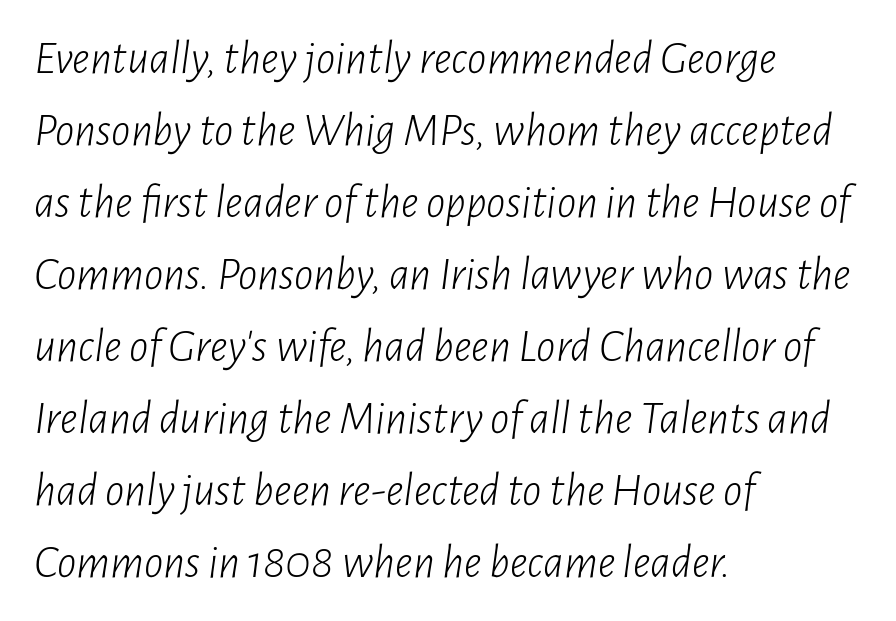
Q: Is the text bold? A: No.
Q: Is the text italic (slanted)? A: Yes, it leans right by about 7 degrees.
Q: Is the text underlined? A: No.
Q: How is the paragraph aligned? A: Left-aligned.
Q: Is the spacing between letters normal or unusually wide? A: Normal.
Q: Is the spacing between lines tight, normal or loose? A: Normal.
Q: Width (condensed, normal, or wide)? A: Condensed.
Q: Stroke contrast? A: Low.
Q: x-height? A: Medium.
Q: Monospaced? A: No.
